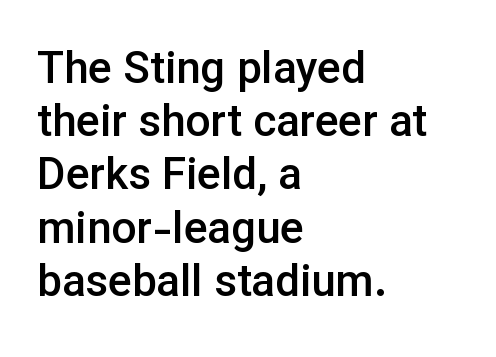
Q: Is the text bold? A: Semi-bold.
Q: Is the text italic (slanted)? A: No, it is upright.
Q: Is the typeface a serif or a sans-serif typeface? A: Sans-serif.
Q: Is the text underlined? A: No.
Q: How is the paragraph aligned? A: Left-aligned.
Q: Is the spacing between letters normal or unusually wide? A: Normal.
Q: Width (condensed, normal, or wide)? A: Normal.
Q: Stroke contrast? A: Low.
Q: x-height? A: Medium.
Q: Monospaced? A: No.
